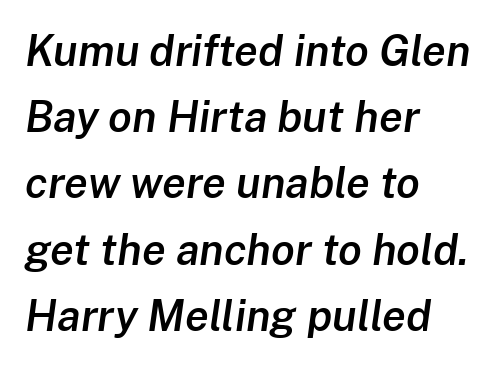
Q: Is the text bold? A: Semi-bold.
Q: Is the text italic (slanted)? A: Yes, it leans right by about 8 degrees.
Q: Is the text underlined? A: No.
Q: How is the paragraph aligned? A: Left-aligned.
Q: Is the spacing between letters normal or unusually wide? A: Normal.
Q: Is the spacing between lines tight, normal or loose? A: Normal.
Q: Width (condensed, normal, or wide)? A: Normal.
Q: Stroke contrast? A: Low.
Q: x-height? A: Medium.
Q: Monospaced? A: No.
